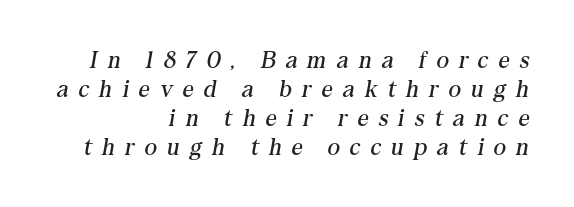
The image shows 24 px text type, italic (leaning right); set right-aligned, line spacing 1.21x, unusually wide letter spacing (+0.43 em), not underlined.
